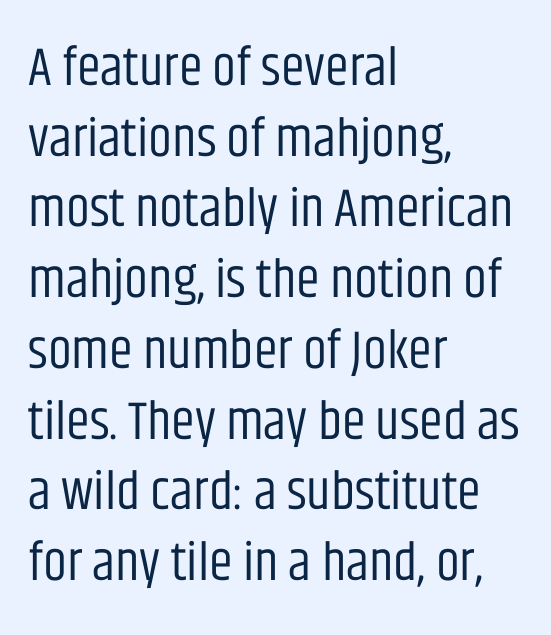
The image shows 54 px regular-weight, condensed sans-serif type, upright; set left-aligned, normal line spacing (1.31x), normal letter spacing, not underlined; low stroke contrast and a large x-height.
